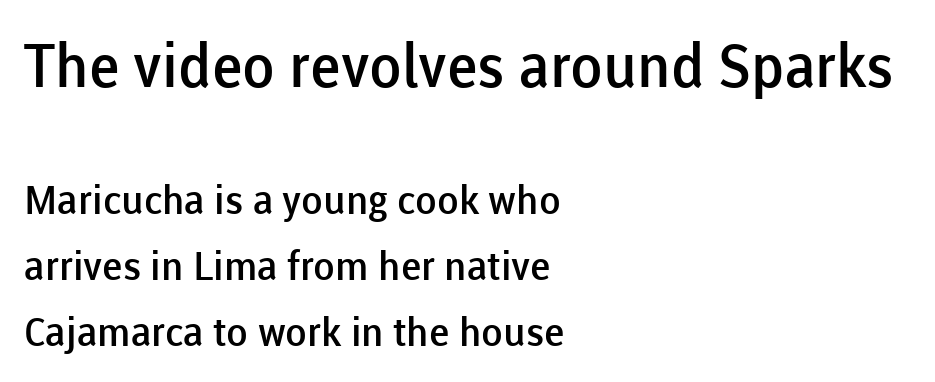
The image shows 60 px semibold sans-serif type, upright; set left-aligned, normal line spacing (1.66x), normal letter spacing, not underlined; the first (top) block is 1.5x larger; low stroke contrast and a medium x-height.
